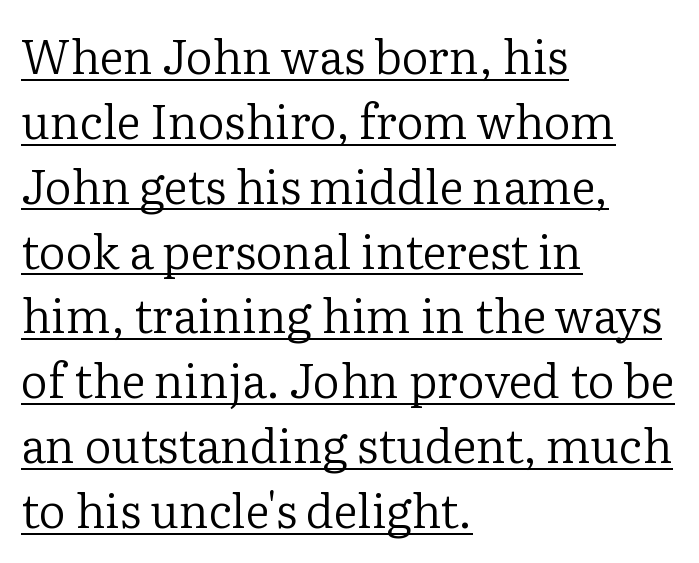
{"serif": "yes", "italic": "no", "bold": "no", "weight": "regular", "width": "normal", "stroke_contrast": "low", "x_height": "medium", "monospaced": "no", "underline": "yes", "align": "left", "line_spacing": "normal", "line_spacing_ratio": 1.38, "letter_spacing": "normal", "letter_spacing_em": 0.0, "glyph_px": 47}
